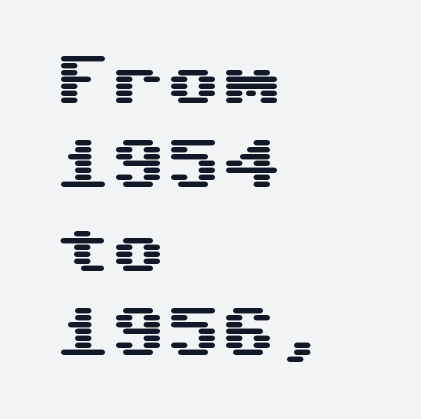
The image shows 55 px wide sans-serif type, upright; set left-aligned, normal line spacing (1.53x), normal letter spacing, not underlined; medium stroke contrast and a medium x-height.
